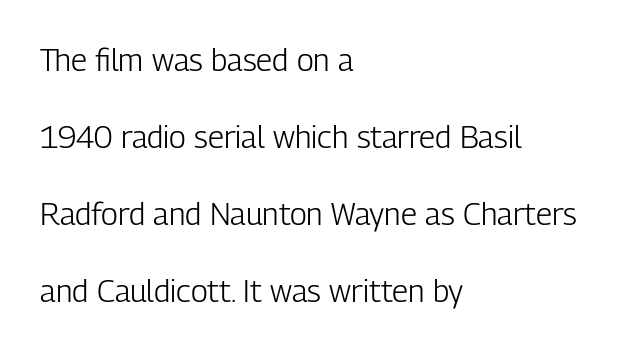
{"serif": "no", "italic": "no", "bold": "no", "weight": "light", "width": "condensed", "stroke_contrast": "low", "x_height": "medium", "monospaced": "no", "underline": "no", "align": "left", "line_spacing": "loose", "line_spacing_ratio": 2.48, "letter_spacing": "normal", "letter_spacing_em": 0.0, "glyph_px": 31}
